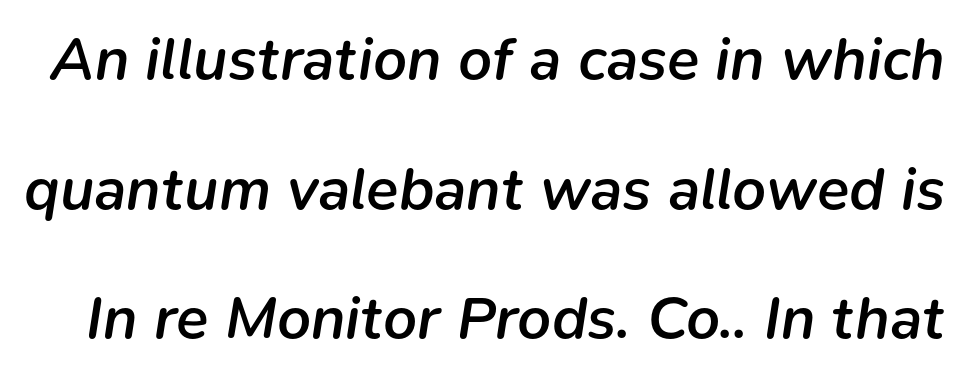
Q: Is the text bold? A: Semi-bold.
Q: Is the text italic (slanted)? A: Yes, it leans right by about 9 degrees.
Q: Is the text underlined? A: No.
Q: Is the spacing between letters normal or unusually wide? A: Normal.
Q: Is the spacing between lines tight, normal or loose? A: Loose.
Q: Width (condensed, normal, or wide)? A: Normal.
Q: Stroke contrast? A: Low.
Q: x-height? A: Medium.
Q: Monospaced? A: No.
